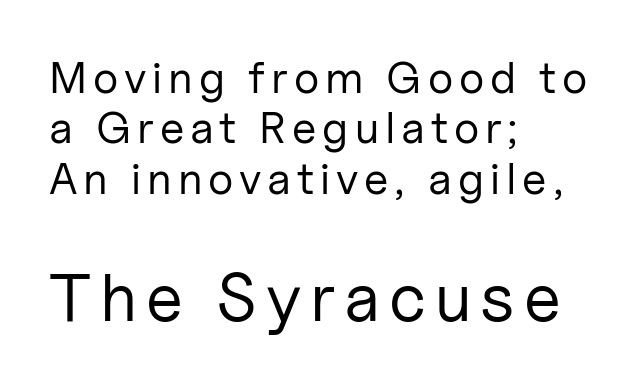
The image shows 68 px regular-weight sans-serif type, upright; set left-aligned, tight line spacing (1.12x), not underlined; the second (bottom) block is 1.51x larger; low stroke contrast and a medium x-height.
